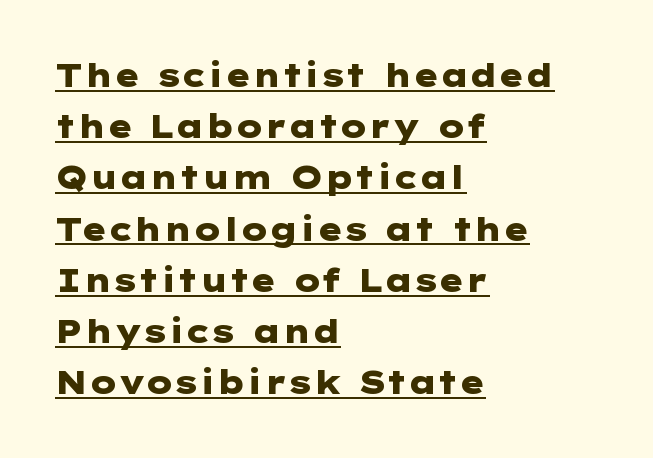
{"serif": "no", "italic": "no", "bold": "yes", "weight": "heavy", "width": "wide", "stroke_contrast": "low", "x_height": "medium", "underline": "yes", "align": "left", "line_spacing": "normal", "line_spacing_ratio": 1.6, "letter_spacing": "normal", "letter_spacing_em": 0.0, "glyph_px": 32}
